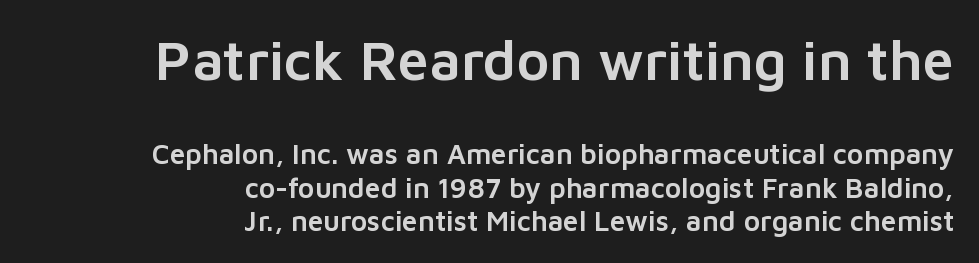
The image shows 56 px sans-serif type, upright; set right-aligned, line spacing 1.19x, normal letter spacing, not underlined; the first (top) block is 2.0x larger; low stroke contrast and a medium x-height.
